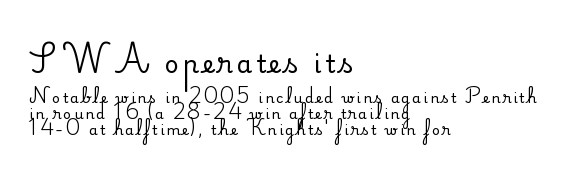
{"italic": "no", "underline": "no", "align": "left", "line_spacing": "tight", "line_spacing_ratio": 1.15, "larger_block": "first", "size_ratio": 1.79, "glyph_px": 25}
